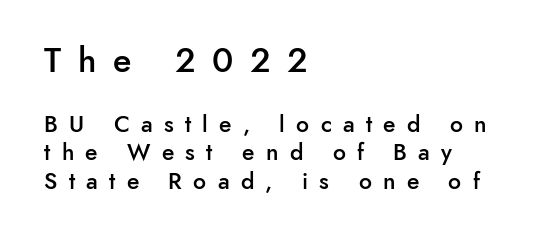
{"serif": "no", "italic": "no", "bold": "semi", "weight": "semibold", "width": "normal", "stroke_contrast": "low", "x_height": "small", "monospaced": "no", "underline": "no", "align": "left", "line_spacing_ratio": 1.23, "letter_spacing": "wide", "letter_spacing_em": 0.49, "larger_block": "first", "size_ratio": 1.48, "glyph_px": 34}
